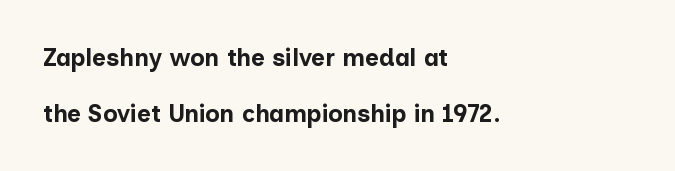
If you measured baseline to baseline, you'd find a long distance. The axis of the letterforms is exactly vertical. Anything drawn beneath the words? Only blank space. These lines keep a tight, regular rhythm from letter to letter.
